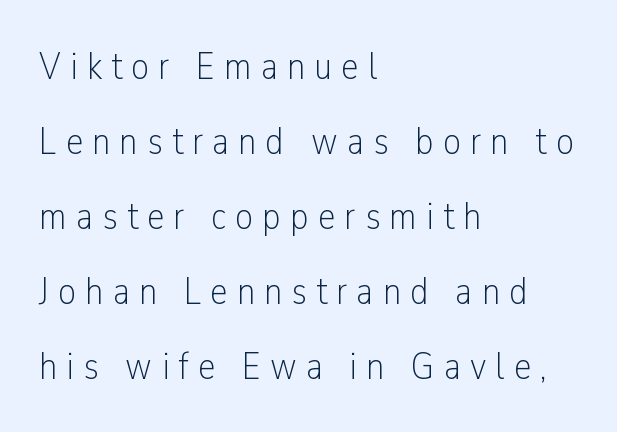
{"serif": "no", "italic": "no", "bold": "no", "weight": "light", "width": "condensed", "stroke_contrast": "low", "x_height": "medium", "monospaced": "no", "underline": "no", "align": "left", "line_spacing": "loose", "line_spacing_ratio": 1.92, "letter_spacing": "wide", "letter_spacing_em": 0.24, "glyph_px": 39}
